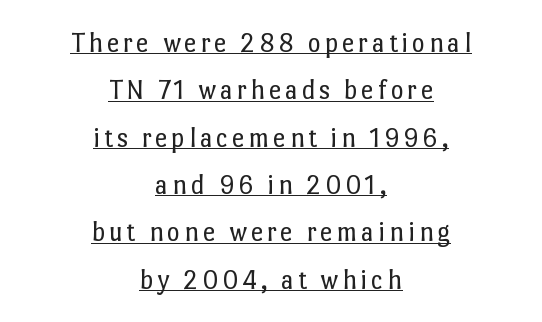
Q: Is the text bold? A: No.
Q: Is the text italic (slanted)? A: No, it is upright.
Q: Is the text underlined? A: Yes.
Q: How is the paragraph aligned? A: Centered.
Q: Is the spacing between lines tight, normal or loose? A: Normal.
Q: Width (condensed, normal, or wide)? A: Normal.
Q: Stroke contrast? A: Low.
Q: x-height? A: Medium.
Q: Monospaced? A: No.
